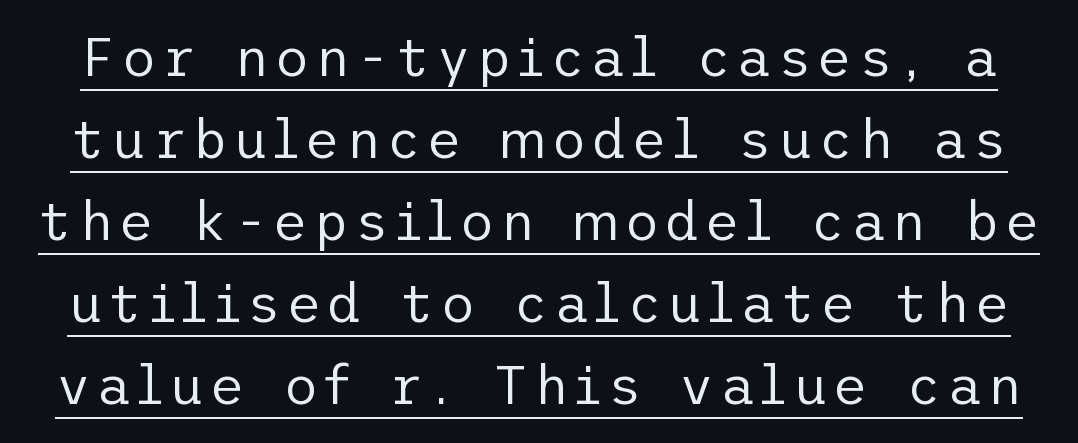
{"serif": "no", "italic": "no", "bold": "no", "weight": "regular", "width": "normal", "stroke_contrast": "low", "x_height": "medium", "underline": "yes", "line_spacing": "normal", "line_spacing_ratio": 1.52, "glyph_px": 54}
